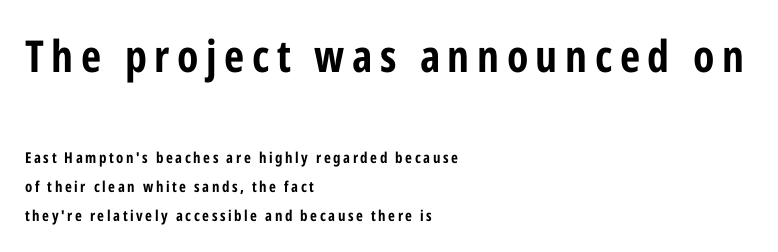
Q: Is the text bold? A: Yes.
Q: Is the text italic (slanted)? A: No, it is upright.
Q: Is the typeface a serif or a sans-serif typeface? A: Sans-serif.
Q: Is the text underlined? A: No.
Q: How is the paragraph aligned? A: Left-aligned.
Q: Is the spacing between lines tight, normal or loose? A: Loose.
Q: Which block of text is set in a larger size, the first (top) or the second (bottom)? A: The first (top) one.
Q: Width (condensed, normal, or wide)? A: Condensed.
Q: Stroke contrast? A: Low.
Q: x-height? A: Medium.
Q: Monospaced? A: No.
